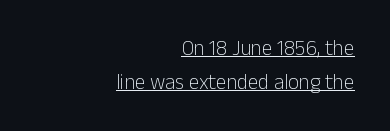
The letters stand straight up with perfectly vertical stems. The specimen includes a rule beneath the text block's lines. Whoever set this chose a conventional vertical rhythm. Caption: standard tracking, unaltered. Is the stroke heavy? The answer is a plain regular-or-lighter. In CSS terms this would be text-align: right.
